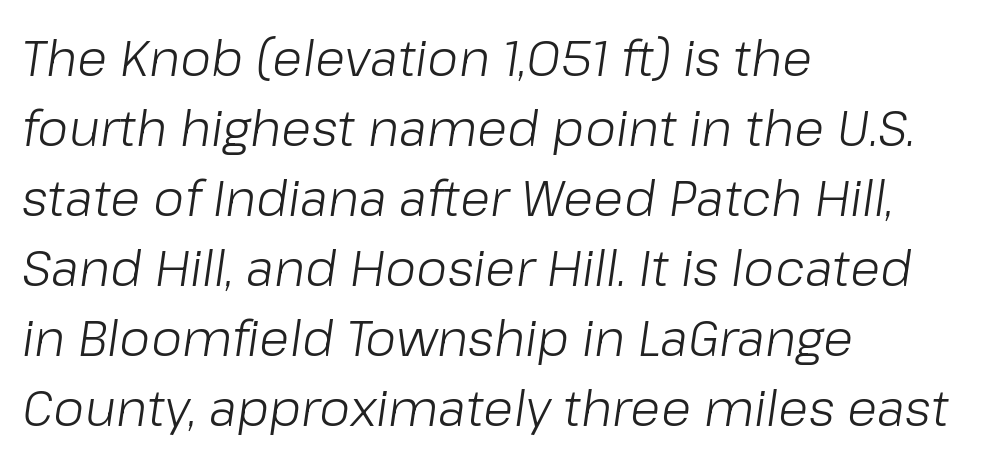
{"italic": "yes", "lean": "right", "slant_degrees": 8, "bold": "no", "weight": "light", "width": "normal", "stroke_contrast": "low", "x_height": "medium", "monospaced": "no", "underline": "no", "align": "left", "line_spacing": "normal", "line_spacing_ratio": 1.4, "letter_spacing": "normal", "letter_spacing_em": 0.0, "glyph_px": 50}
